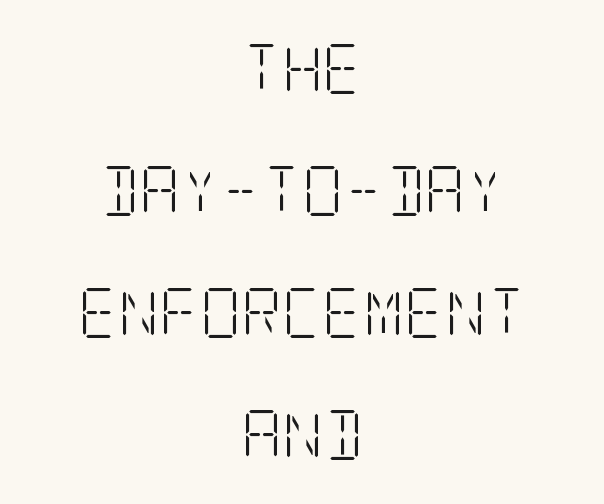
Q: Is the text bold? A: No.
Q: Is the text italic (slanted)? A: No, it is upright.
Q: Is the typeface a serif or a sans-serif typeface? A: Serif.
Q: Is the text underlined? A: No.
Q: How is the paragraph aligned? A: Centered.
Q: Is the spacing between letters normal or unusually wide? A: Normal.
Q: Is the spacing between lines tight, normal or loose? A: Loose.
Q: Width (condensed, normal, or wide)? A: Condensed.
Q: Stroke contrast? A: Low.
Q: x-height? A: Large.
